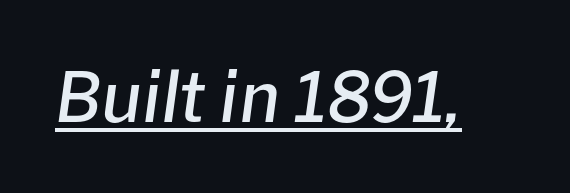
The image shows 69 px semibold type, italic (leaning right); set normal letter spacing, underlined; low stroke contrast and a medium x-height.
